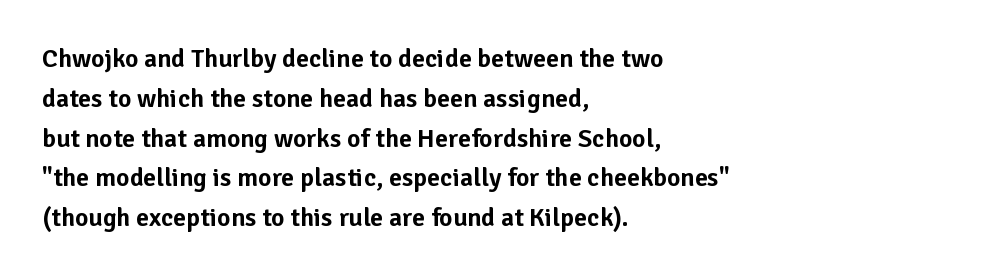
The image shows 26 px text type, upright; set left-aligned, normal line spacing (1.53x), normal letter spacing, not underlined.
